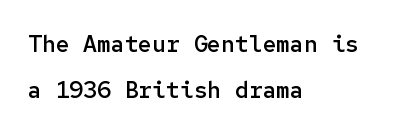
The image shows 23 px text type, upright; set left-aligned, loose line spacing (1.99x), normal letter spacing, not underlined.
